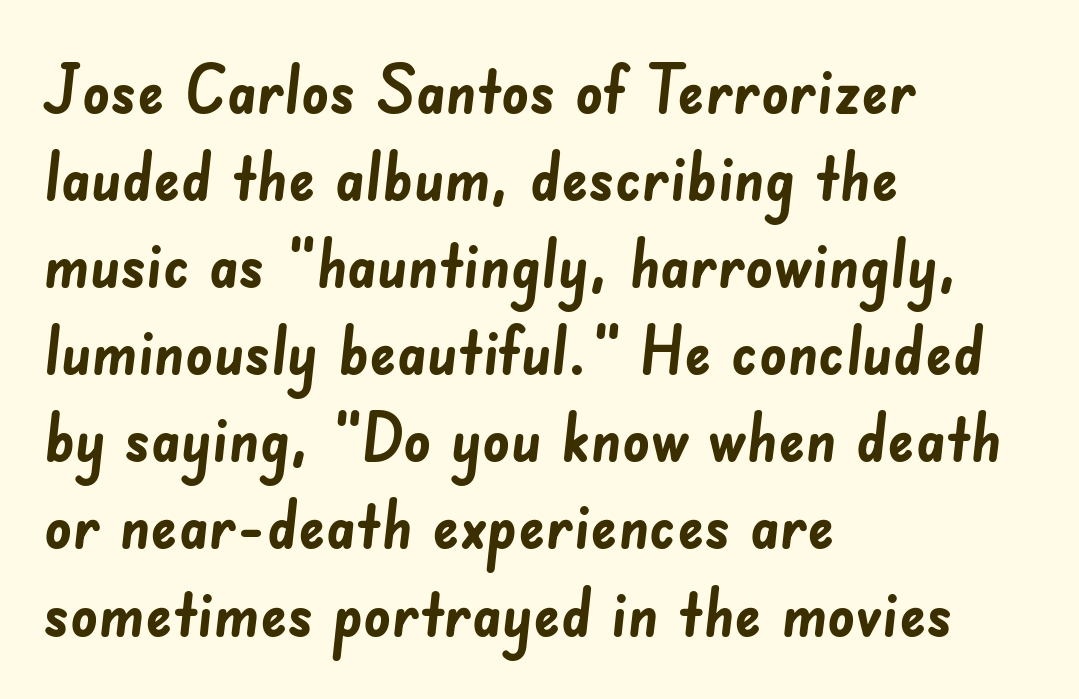
The designer went with a sans here, leaving each stem footless. No word sits above an underline. Think of a printed novel: that variable character pitch is what you see here. The typesetting leans heavy: a genuine bold. All the whitespace from short lines collects on the right.
